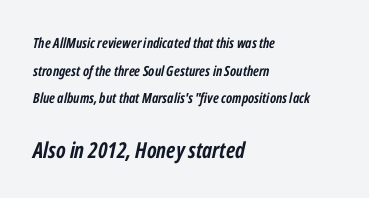
Q: Is the text bold? A: Yes.
Q: Is the text italic (slanted)? A: Yes, it leans right by about 12 degrees.
Q: Is the text underlined? A: No.
Q: How is the paragraph aligned? A: Left-aligned.
Q: Is the spacing between letters normal or unusually wide? A: Normal.
Q: Is the spacing between lines tight, normal or loose? A: Loose.
Q: Which block of text is set in a larger size, the first (top) or the second (bottom)? A: The second (bottom) one.
